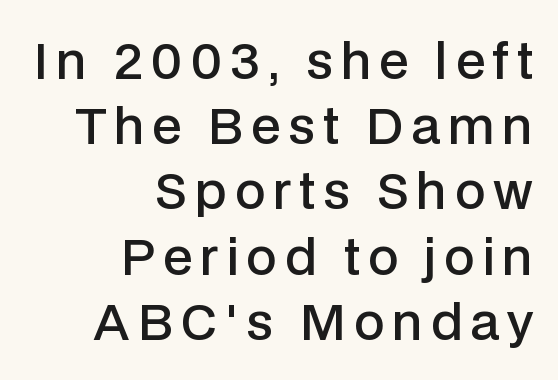
Is this a fixed-width face? No — the glyphs have proportional, varying widths. This rendering features lettering with no underline. On the weight axis this lands at semibold, roughly 600. Is there any slant? The stems are plumb.
